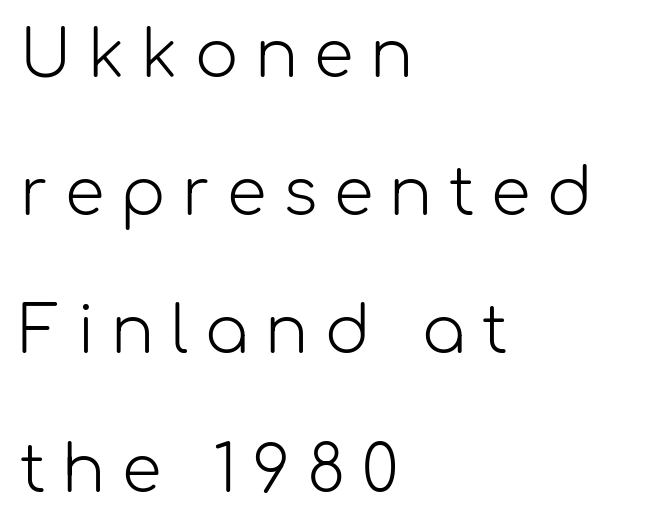
The image shows 64 px light sans-serif type, upright; set left-aligned, loose line spacing (2.16x), unusually wide letter spacing (+0.26 em), not underlined; low stroke contrast and a medium x-height.
